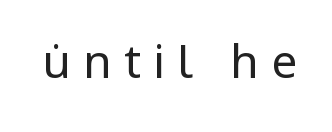
The image shows 46 px regular-weight sans-serif type, upright; set unusually wide letter spacing (+0.27 em), not underlined; low stroke contrast and a medium x-height.
